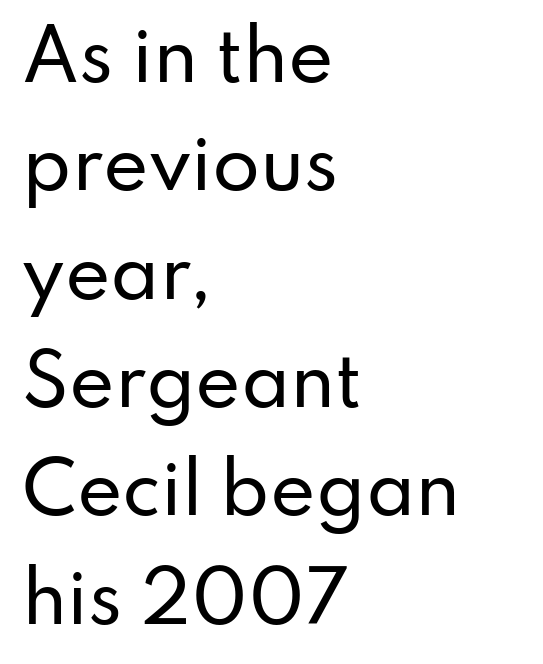
The image shows 69 px sans-serif type, upright; set left-aligned, normal line spacing (1.57x), normal letter spacing, not underlined; low stroke contrast and a small x-height.
